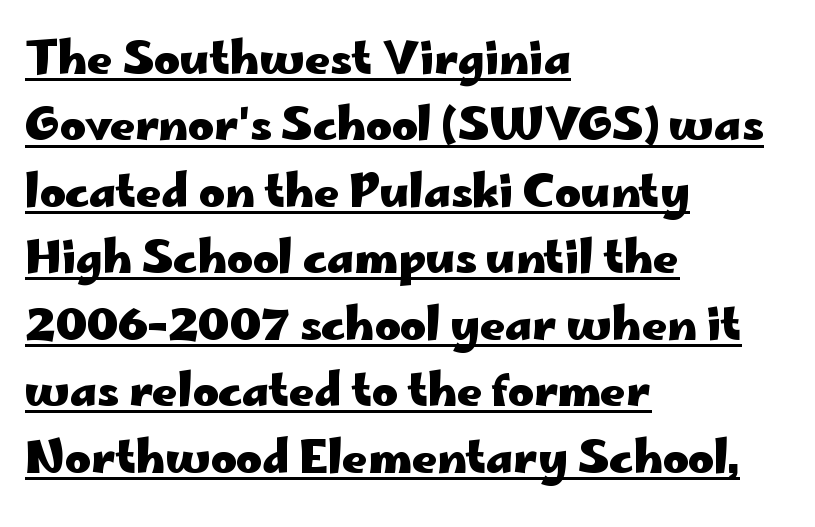
Does the weight exceed regular? Yes, all the way to bold. The lines sit at an ordinary, default distance from one another. Horizontally, the lines are justified to the leading edge only. The passage shown is typed in a proportional face where columns would drift.
